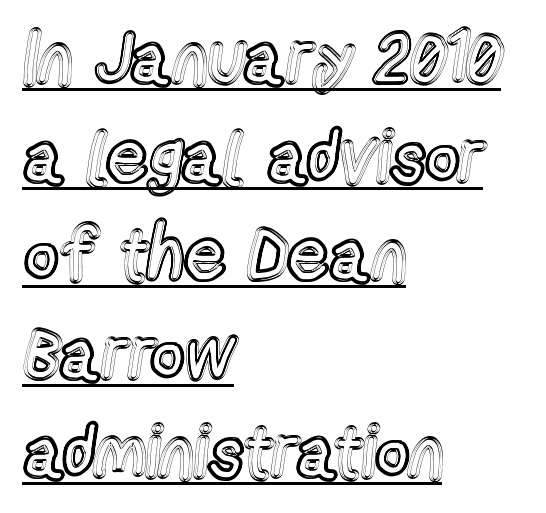
Nothing unusual about the tracking: characters are spaced as the font intends. Vertically, the passage feels balanced, rows spaced as you'd expect. The letters advance in unequal steps, a hallmark of proportional type. The text block is weighted toward the left margin, trailing off unevenly rightward.
